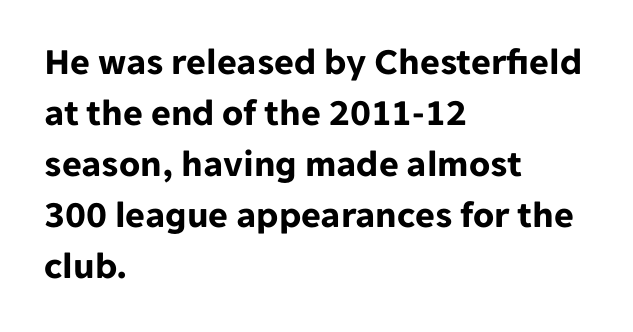
The text was rendered using a sans face with plain stroke endings. The lines sit at an ordinary, default distance from one another. Glance below the letters and you will spot only blank space. Its strokes are broad and dark, the hallmark of bold type.
